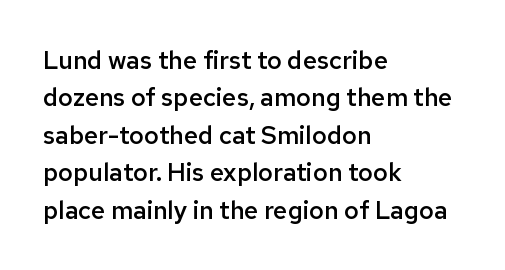
The image shows 25 px text type, upright; set left-aligned, normal line spacing (1.5x), normal letter spacing, not underlined.
